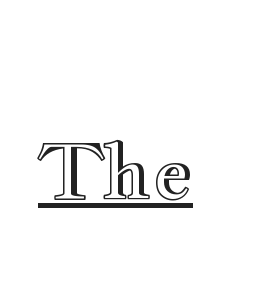
The image shows 76 px wide type, upright; set normal letter spacing, underlined; a small x-height.
